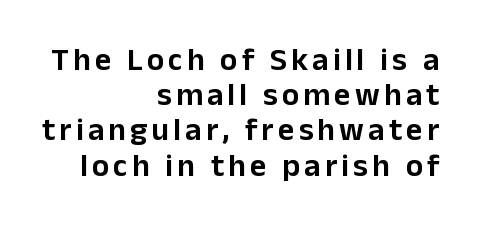
Q: Is the text italic (slanted)? A: No, it is upright.
Q: Is the typeface a serif or a sans-serif typeface? A: Sans-serif.
Q: Is the text underlined? A: No.
Q: How is the paragraph aligned? A: Right-aligned.
Q: Is the spacing between lines tight, normal or loose? A: Tight.
Q: Width (condensed, normal, or wide)? A: Normal.
Q: Stroke contrast? A: Low.
Q: x-height? A: Medium.
Q: Monospaced? A: No.
